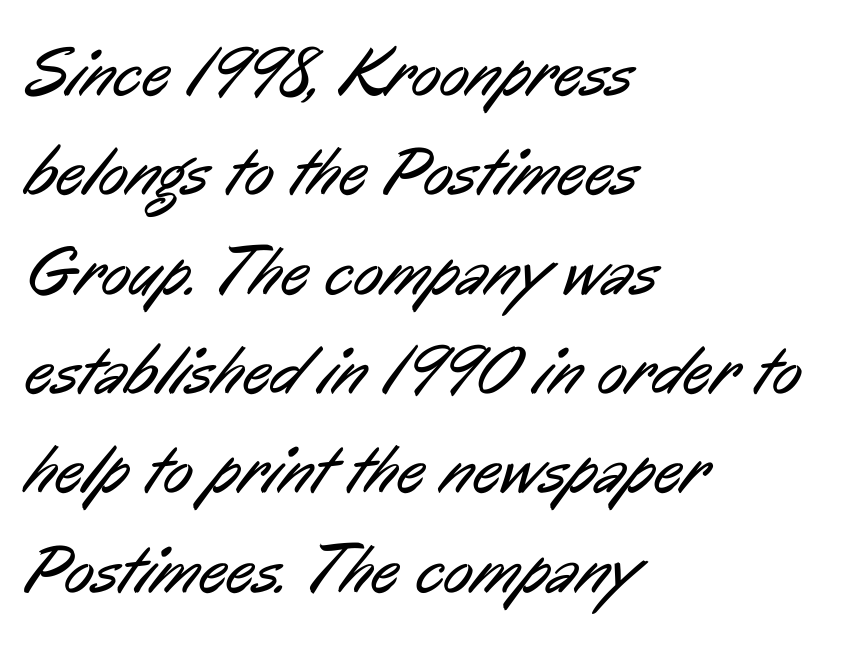
Q: Is the text bold? A: No.
Q: Is the typeface a serif or a sans-serif typeface? A: Sans-serif.
Q: Is the text underlined? A: No.
Q: How is the paragraph aligned? A: Left-aligned.
Q: Is the spacing between letters normal or unusually wide? A: Normal.
Q: Is the spacing between lines tight, normal or loose? A: Normal.
Q: Width (condensed, normal, or wide)? A: Condensed.
Q: Stroke contrast? A: Low.
Q: x-height? A: Medium.
Q: Monospaced? A: No.
